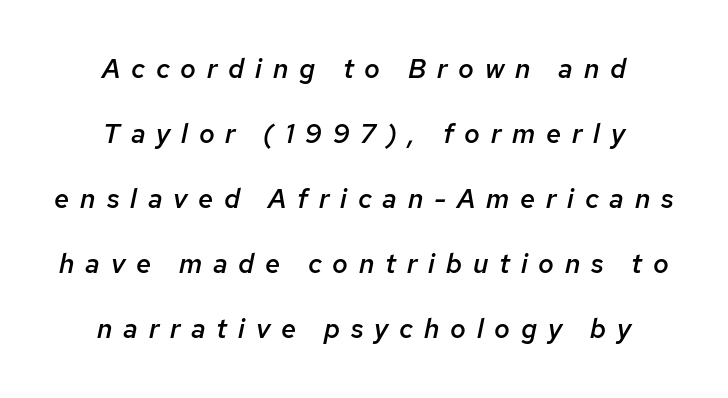
{"italic": "yes", "lean": "right", "slant_degrees": 12, "bold": "semi", "underline": "no", "align": "center", "line_spacing": "loose", "line_spacing_ratio": 2.41, "letter_spacing": "wide", "letter_spacing_em": 0.4, "glyph_px": 27}
